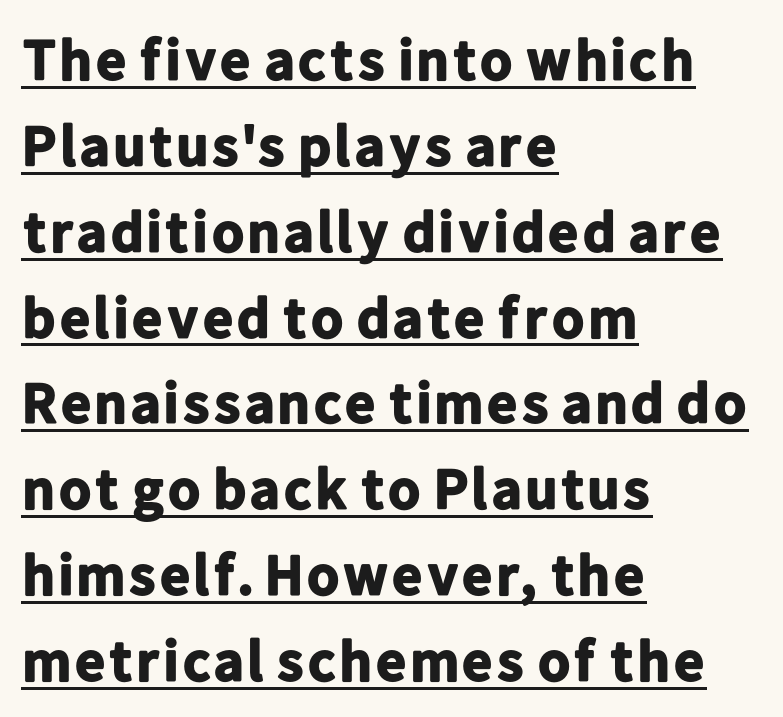
The rendering keeps characters at their native spacing. Strokes here are thick enough to call this a true bold. Leftover space on each line is placed entirely after the last word. Has an underline been added? It has.
